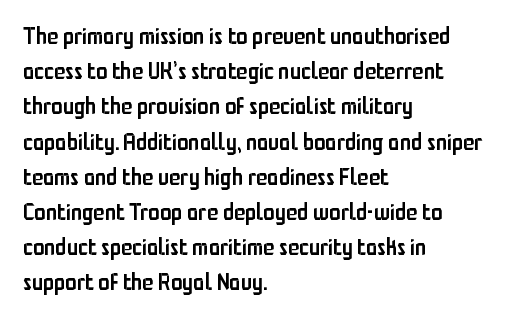
Q: Is the text bold? A: Semi-bold.
Q: Is the text italic (slanted)? A: No, it is upright.
Q: Is the text underlined? A: No.
Q: How is the paragraph aligned? A: Left-aligned.
Q: Is the spacing between letters normal or unusually wide? A: Normal.
Q: Is the spacing between lines tight, normal or loose? A: Normal.
